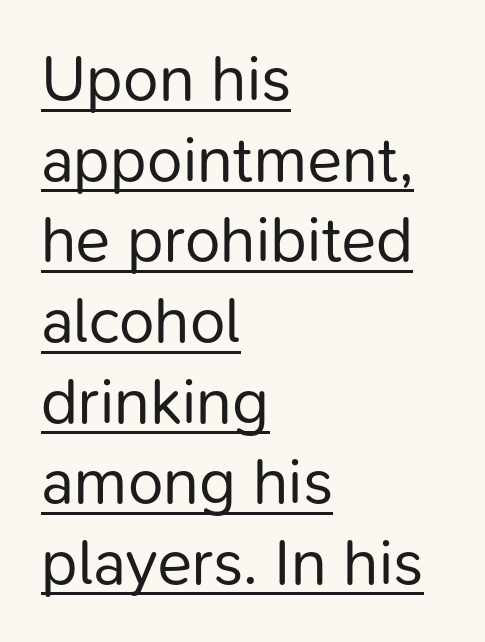
Q: Is the text bold? A: No.
Q: Is the text italic (slanted)? A: No, it is upright.
Q: Is the typeface a serif or a sans-serif typeface? A: Sans-serif.
Q: Is the text underlined? A: Yes.
Q: How is the paragraph aligned? A: Left-aligned.
Q: Is the spacing between letters normal or unusually wide? A: Normal.
Q: Is the spacing between lines tight, normal or loose? A: Normal.
Q: Width (condensed, normal, or wide)? A: Normal.
Q: Stroke contrast? A: Low.
Q: x-height? A: Medium.
Q: Monospaced? A: No.
